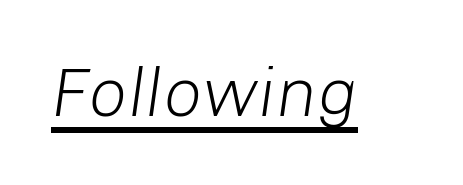
Weight class: somewhere from thin through regular. There is no visible air inserted between adjacent glyphs. The whole block is typeset with a tilt. The face used here is proportionally spaced, like ordinary book or web type. In designer terms, the underline attribute is active on this setting.
